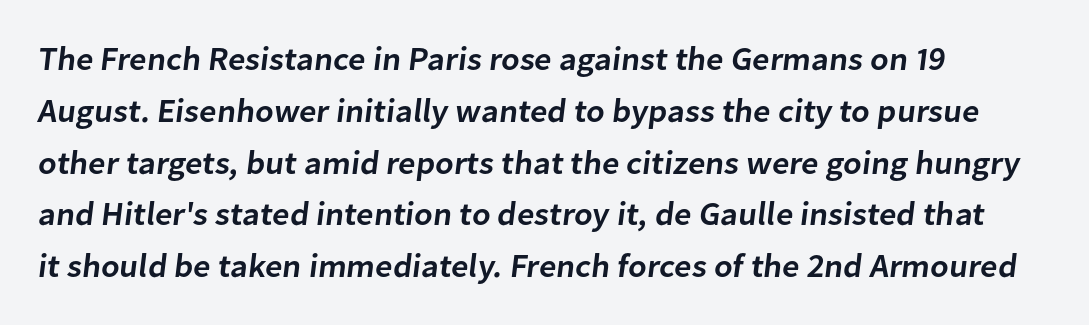
The image shows 33 px semibold sans-serif type; set left-aligned, normal line spacing (1.57x), normal letter spacing, not underlined; low stroke contrast and a medium x-height.
